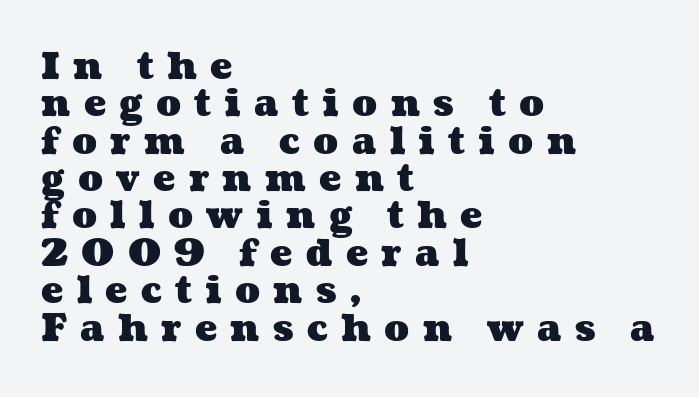
The image shows 37 px heavy, wide type; set left-aligned, tight line spacing (1.01x), unusually wide letter spacing (+0.36 em), not underlined; medium stroke contrast and a medium x-height.
